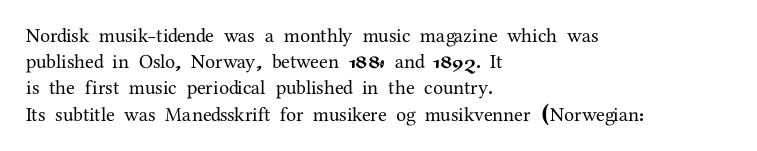
Rows of type keep a routine distance in the vertical direction. Designer's note — italics off, roman on. These lines stack with their left ends in a neat column. You could call the tracking neutral — neither tight nor loose. Each row of text sits above clean, open space.
